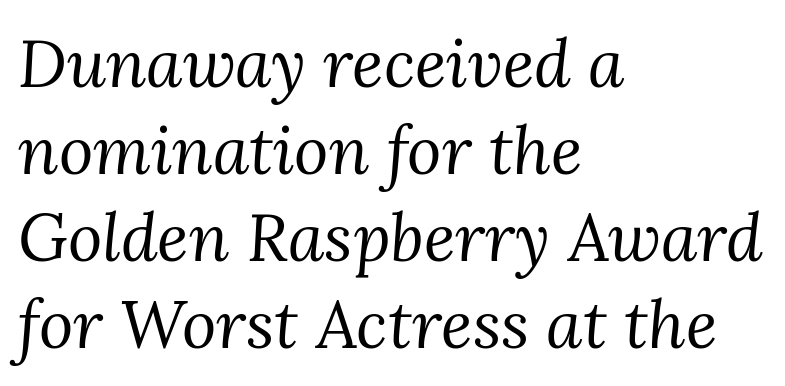
{"serif": "yes", "italic": "yes", "lean": "right", "slant_degrees": 3, "bold": "no", "weight": "regular", "width": "normal", "stroke_contrast": "medium", "x_height": "medium", "monospaced": "no", "underline": "no", "align": "left", "line_spacing": "normal", "line_spacing_ratio": 1.32, "letter_spacing": "normal", "letter_spacing_em": 0.0, "glyph_px": 66}
